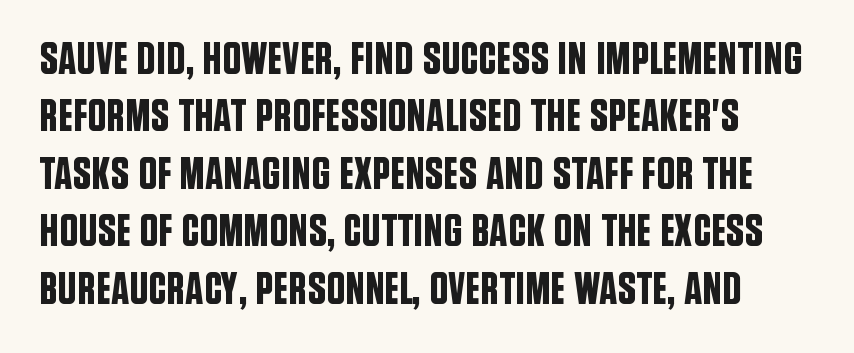
Posture: straight, roman, zero tilt. Honestly, the row spacing looks completely unremarkable. Descender tails drop into unmarked territory. You could not count columns in this text — the font is proportionally spaced.
